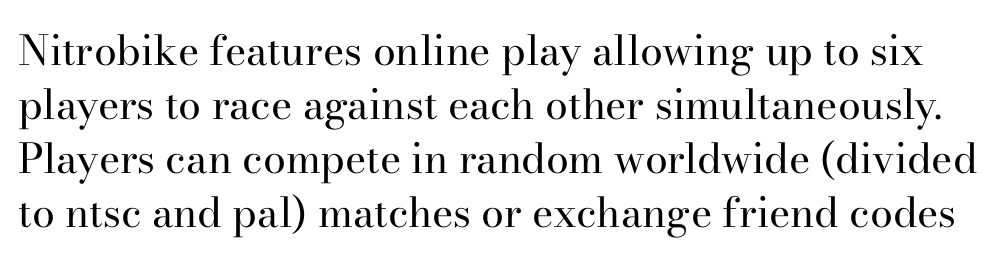
The image shows 41 px regular-weight serif type, upright; set normal line spacing (1.32x), normal letter spacing, not underlined; high stroke contrast and a small x-height.
